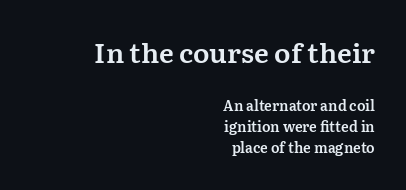
{"italic": "no", "underline": "no", "align": "right", "line_spacing": "normal", "line_spacing_ratio": 1.52, "letter_spacing": "normal", "letter_spacing_em": 0.0, "larger_block": "first", "size_ratio": 1.93, "glyph_px": 27}
